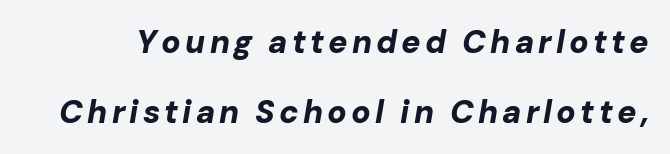
Lines of text with bare space underneath. You'd pick this weight for a headline — it's a proper bold. Honestly, the rows look like they've been pulled way apart. The whole block is typeset with a tilt. The face used here is proportionally spaced, like ordinary book or web type.
